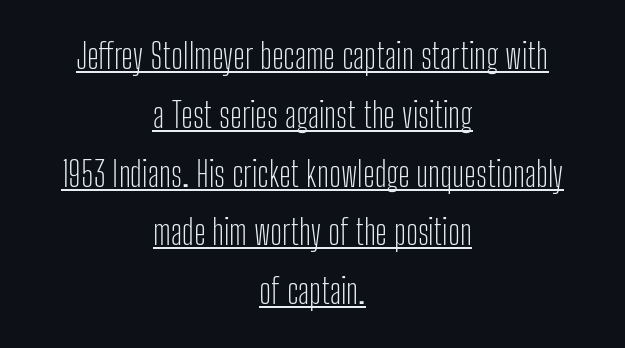
Q: Is the text bold? A: No.
Q: Is the text italic (slanted)? A: No, it is upright.
Q: Is the typeface a serif or a sans-serif typeface? A: Sans-serif.
Q: Is the text underlined? A: Yes.
Q: How is the paragraph aligned? A: Centered.
Q: Is the spacing between letters normal or unusually wide? A: Normal.
Q: Width (condensed, normal, or wide)? A: Condensed.
Q: Stroke contrast? A: Low.
Q: x-height? A: Medium.
Q: Monospaced? A: No.
